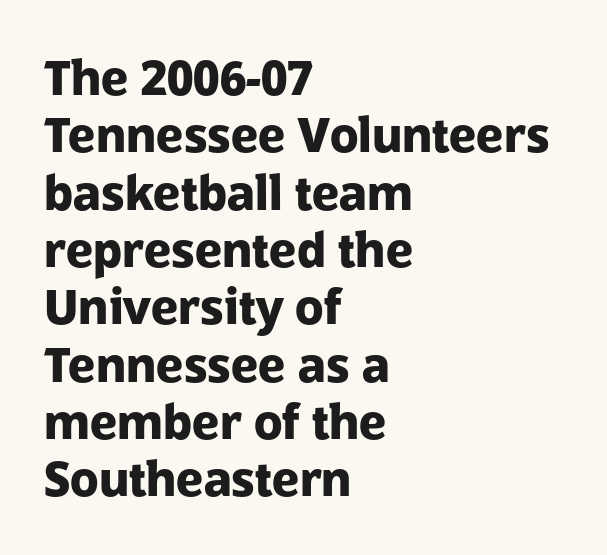
Q: Is the text bold? A: Yes.
Q: Is the text italic (slanted)? A: No, it is upright.
Q: Is the typeface a serif or a sans-serif typeface? A: Sans-serif.
Q: Is the text underlined? A: No.
Q: How is the paragraph aligned? A: Left-aligned.
Q: Is the spacing between letters normal or unusually wide? A: Normal.
Q: Width (condensed, normal, or wide)? A: Normal.
Q: Stroke contrast? A: Low.
Q: x-height? A: Medium.
Q: Monospaced? A: No.
